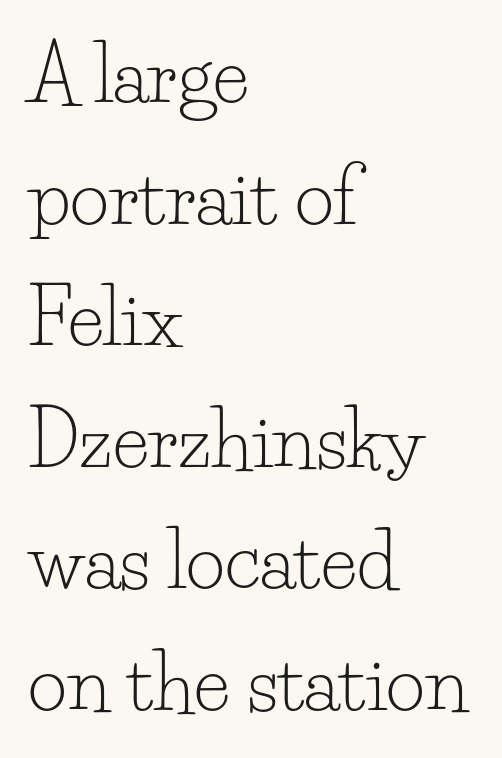
{"serif": "yes", "italic": "no", "bold": "no", "weight": "light", "width": "normal", "stroke_contrast": "low", "x_height": "small", "monospaced": "no", "underline": "no", "align": "left", "line_spacing": "normal", "line_spacing_ratio": 1.6, "letter_spacing": "normal", "letter_spacing_em": 0.0, "glyph_px": 76}
